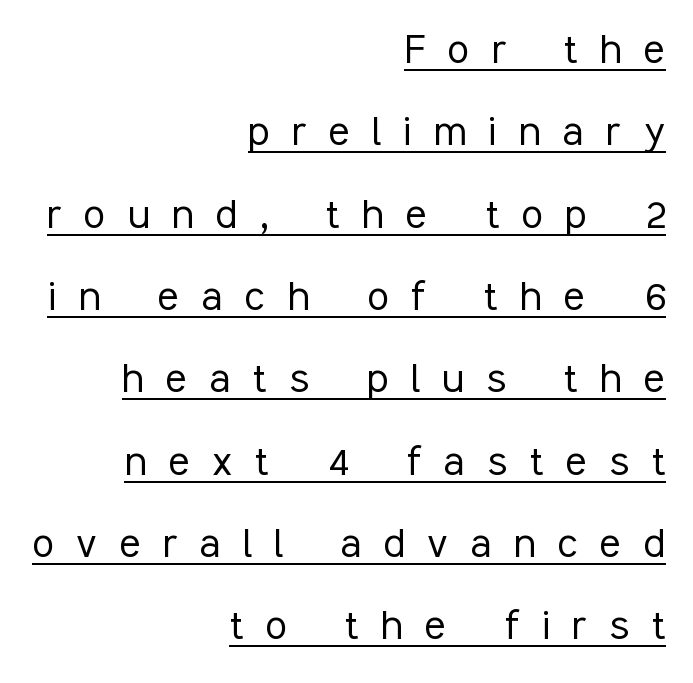
The rag falls on the left side of this text block. These lines have a slow, spaced-out rhythm from letter to letter. A roman cut, with each character standing at attention. This sample has the flowing, uneven cadence of proportional lettering. Students, observe the line beneath the letters — that is underlining.
